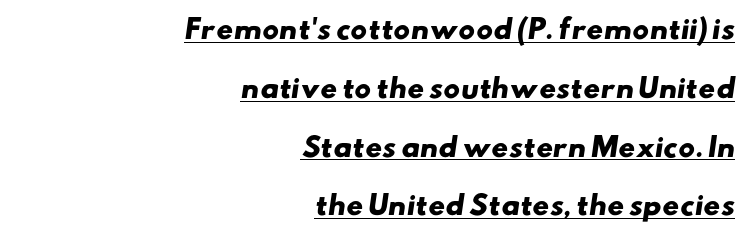
{"bold": "yes", "underline": "yes", "align": "right", "line_spacing": "loose", "line_spacing_ratio": 2.26, "letter_spacing": "normal", "letter_spacing_em": 0.0, "glyph_px": 26}
